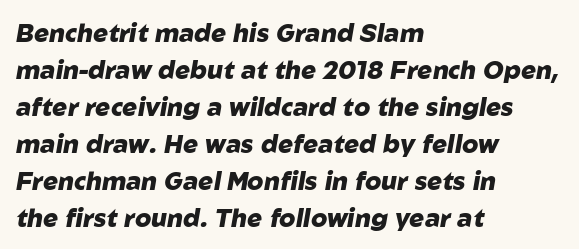
Q: Is the text bold? A: Yes.
Q: Is the text italic (slanted)? A: Yes, it leans right by about 10 degrees.
Q: Is the text underlined? A: No.
Q: How is the paragraph aligned? A: Left-aligned.
Q: Is the spacing between letters normal or unusually wide? A: Normal.
Q: Is the spacing between lines tight, normal or loose? A: Normal.
